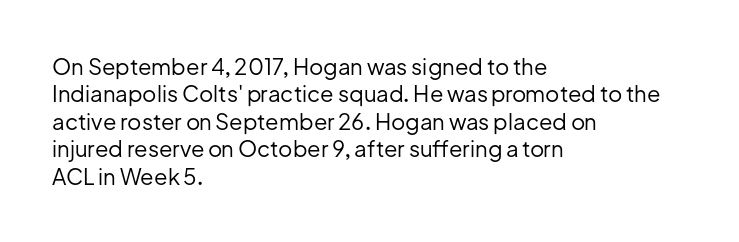
{"italic": "no", "bold": "no", "underline": "no", "align": "left", "line_spacing": "normal", "line_spacing_ratio": 1.25, "letter_spacing": "normal", "letter_spacing_em": 0.0, "glyph_px": 22}
